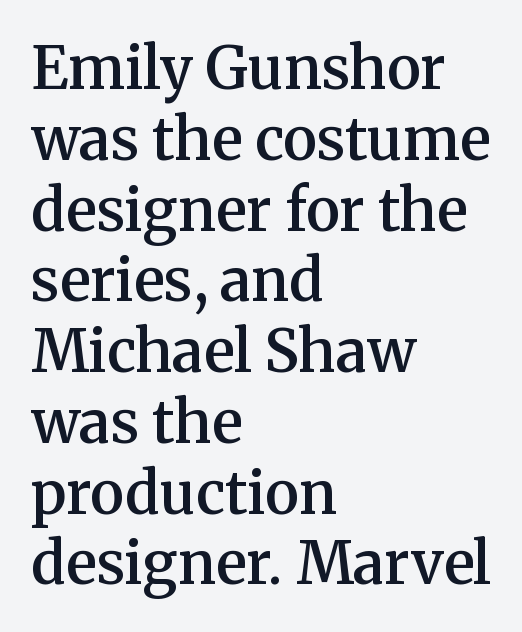
{"serif": "yes", "italic": "no", "bold": "semi", "weight": "semibold", "width": "normal", "stroke_contrast": "medium", "x_height": "medium", "monospaced": "no", "underline": "no", "align": "left", "line_spacing_ratio": 1.22, "letter_spacing": "normal", "letter_spacing_em": 0.0, "glyph_px": 58}
